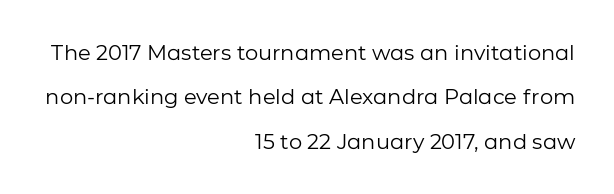
Q: Is the text bold? A: No.
Q: Is the text italic (slanted)? A: No, it is upright.
Q: Is the text underlined? A: No.
Q: How is the paragraph aligned? A: Right-aligned.
Q: Is the spacing between letters normal or unusually wide? A: Normal.
Q: Is the spacing between lines tight, normal or loose? A: Loose.
